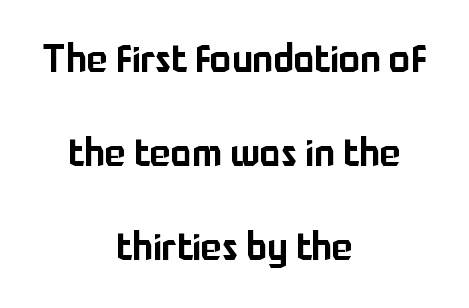
The image shows 39 px sans-serif type, upright; set centered, loose line spacing (2.41x), normal letter spacing, not underlined; low stroke contrast and a medium x-height.
